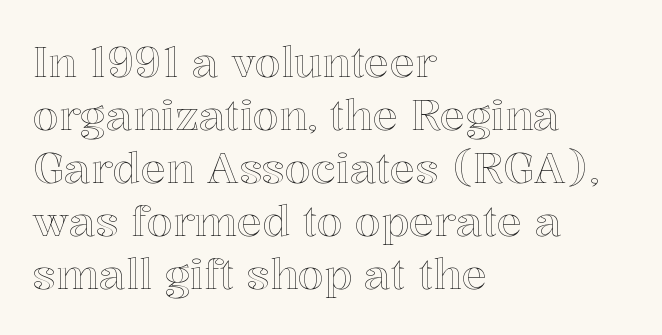
{"italic": "no", "width": "normal", "x_height": "medium", "monospaced": "no", "underline": "no", "align": "left", "line_spacing": "normal", "line_spacing_ratio": 1.26, "letter_spacing": "normal", "letter_spacing_em": 0.0, "glyph_px": 42}
